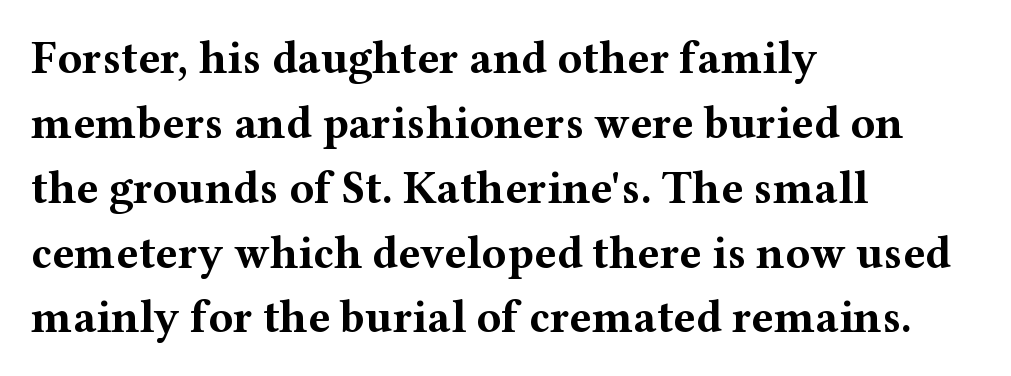
Q: Is the text bold? A: Yes.
Q: Is the text italic (slanted)? A: No, it is upright.
Q: Is the typeface a serif or a sans-serif typeface? A: Serif.
Q: Is the text underlined? A: No.
Q: How is the paragraph aligned? A: Left-aligned.
Q: Is the spacing between letters normal or unusually wide? A: Normal.
Q: Is the spacing between lines tight, normal or loose? A: Normal.
Q: Width (condensed, normal, or wide)? A: Wide.
Q: Stroke contrast? A: Medium.
Q: x-height? A: Medium.
Q: Monospaced? A: No.
